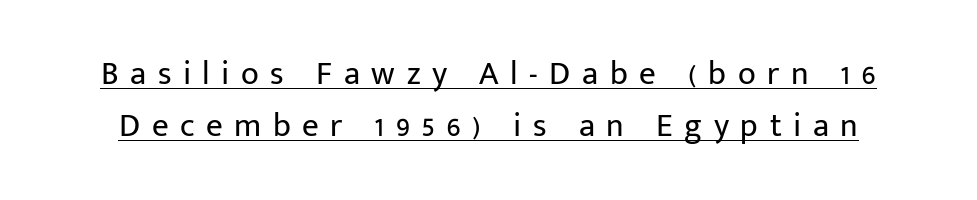
The image shows 33 px regular-weight sans-serif type, upright; set normal line spacing (1.57x), unusually wide letter spacing (+0.35 em), underlined; low stroke contrast and a medium x-height.
